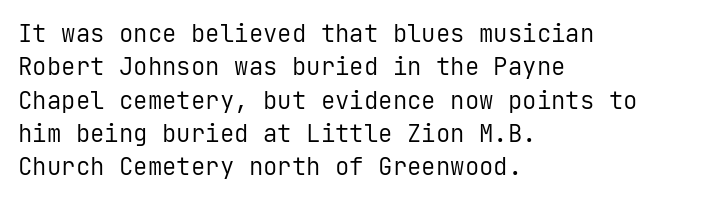
The letterforms sit at book weight or below. Posture: straight, roman, zero tilt. Tracking value appears to be zero — textbook default spacing. The passage shown stacks its lines at a standard gap. Is the block centered? No — it sits flush against the left margin. The foot of each line stays bare and open.
